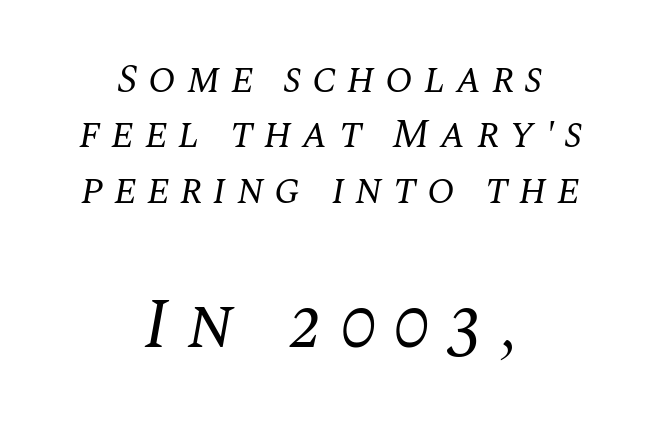
The image shows 71 px regular-weight serif type, italic (leaning right); set centered, normal line spacing (1.35x), unusually wide letter spacing (+0.25 em), not underlined; the second (bottom) block is 1.73x larger; medium stroke contrast and a large x-height.
